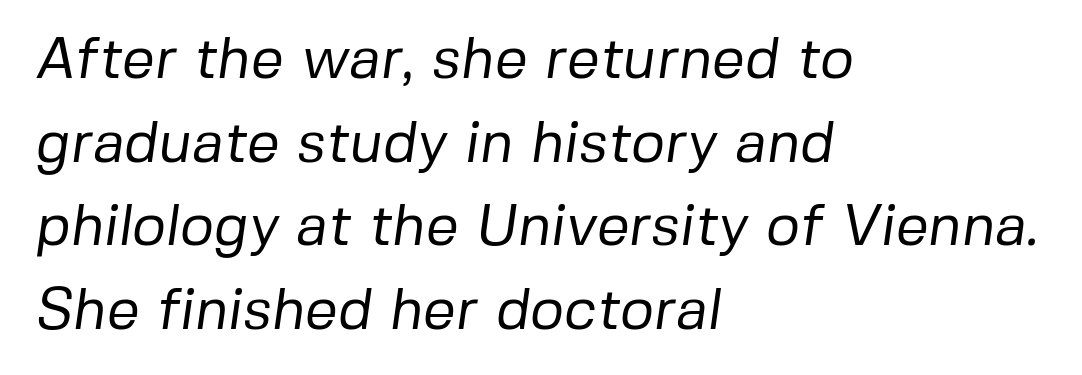
Casual observation: everything's shoved over to the left. Nope, no serifs anywhere on these letters. The zone under the glyphs is completely vacant. The line texture is even and compact thanks to regular tracking.
